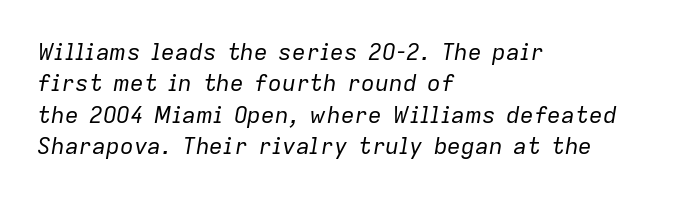
Q: Is the text bold? A: No.
Q: Is the text italic (slanted)? A: Yes, it leans right by about 9 degrees.
Q: Is the text underlined? A: No.
Q: How is the paragraph aligned? A: Left-aligned.
Q: Is the spacing between letters normal or unusually wide? A: Normal.
Q: Is the spacing between lines tight, normal or loose? A: Normal.
